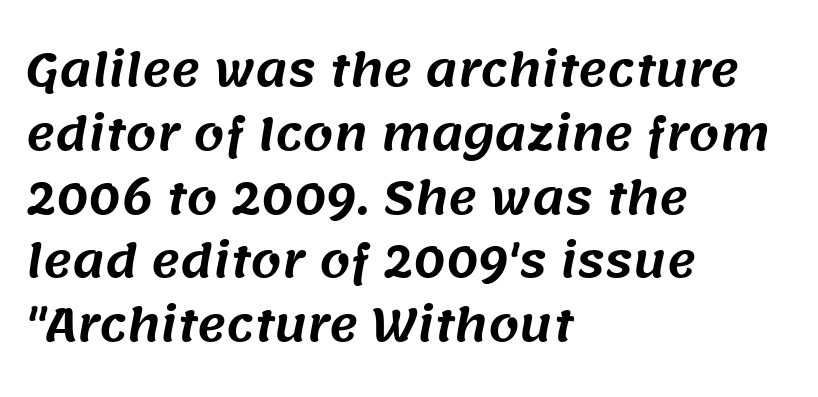
These lines keep a tight, regular rhythm from letter to letter. One glance says typical: line gaps are just what's usual. Casual observation: everything's shoved over to the left. Words float on clear page, feet unadorned. The rendering shows plain stroke endings on the letterforms — a sans-serif design. The face used here is proportionally spaced, like ordinary book or web type.
